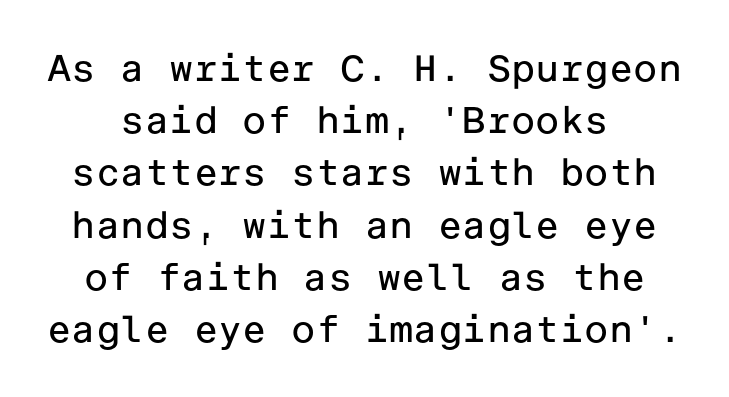
Q: Is the text bold? A: No.
Q: Is the text italic (slanted)? A: No, it is upright.
Q: Is the typeface a serif or a sans-serif typeface? A: Sans-serif.
Q: Is the text underlined? A: No.
Q: Is the spacing between letters normal or unusually wide? A: Normal.
Q: Is the spacing between lines tight, normal or loose? A: Normal.
Q: Width (condensed, normal, or wide)? A: Normal.
Q: Stroke contrast? A: Low.
Q: x-height? A: Medium.
